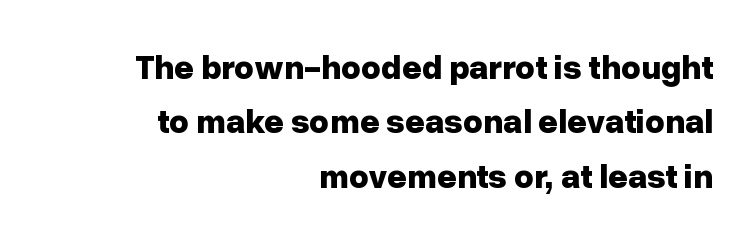
The image shows 34 px bold sans-serif type, upright; set right-aligned, normal line spacing (1.6x), normal letter spacing, not underlined; low stroke contrast and a medium x-height.
